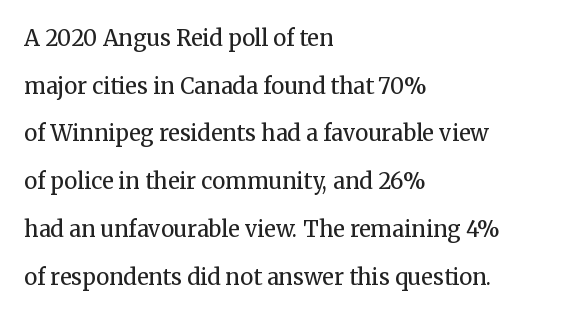
{"italic": "no", "bold": "no", "underline": "no", "align": "left", "line_spacing": "loose", "line_spacing_ratio": 2.17, "letter_spacing": "normal", "letter_spacing_em": 0.0, "glyph_px": 22}
